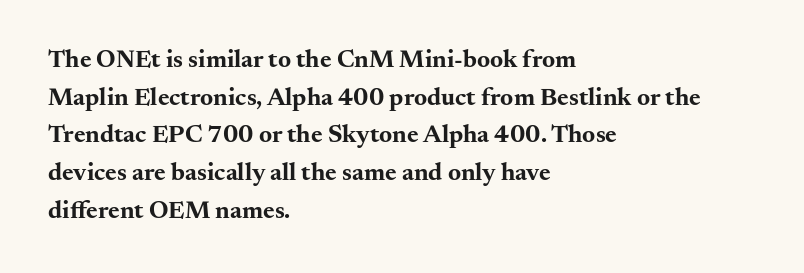
The image shows 25 px bold type, upright; set left-aligned, normal line spacing (1.51x), normal letter spacing, not underlined.
